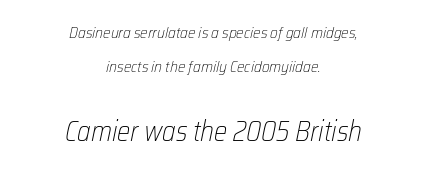
{"italic": "yes", "lean": "right", "slant_degrees": 12, "bold": "no", "weight": "light", "width": "condensed", "stroke_contrast": "low", "x_height": "medium", "monospaced": "no", "underline": "no", "align": "center", "line_spacing": "loose", "line_spacing_ratio": 2.1, "letter_spacing": "normal", "letter_spacing_em": 0.0, "larger_block": "second", "size_ratio": 1.75, "glyph_px": 28}
